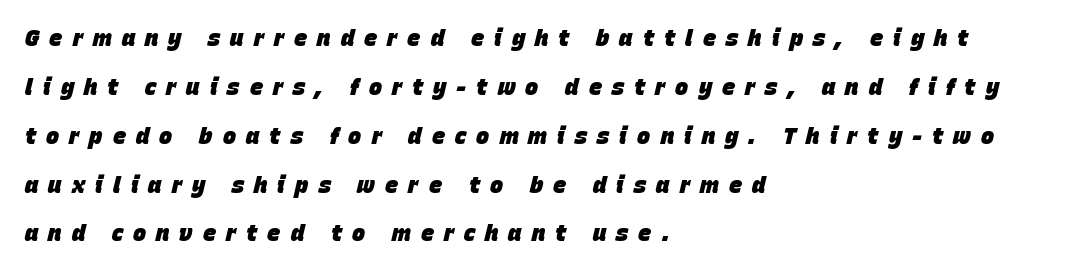
Alignment: flush left. Designer's note — italics engaged. Vertical spacing — loose. Glance below the letters and you will spot only blank space. Spacing between characters has been opened up far beyond the box default.
